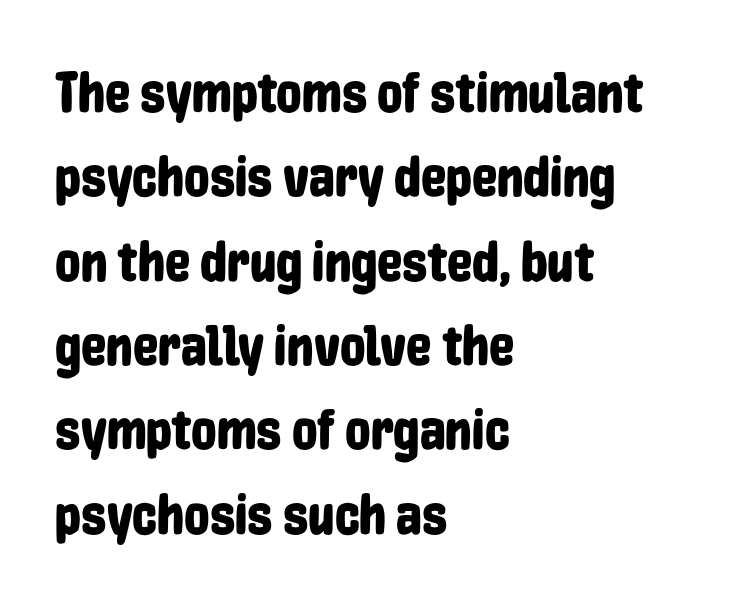
Q: Is the text italic (slanted)? A: No, it is upright.
Q: Is the typeface a serif or a sans-serif typeface? A: Sans-serif.
Q: Is the text underlined? A: No.
Q: How is the paragraph aligned? A: Left-aligned.
Q: Is the spacing between letters normal or unusually wide? A: Normal.
Q: Is the spacing between lines tight, normal or loose? A: Normal.
Q: Width (condensed, normal, or wide)? A: Condensed.
Q: Stroke contrast? A: Low.
Q: x-height? A: Medium.
Q: Monospaced? A: No.
